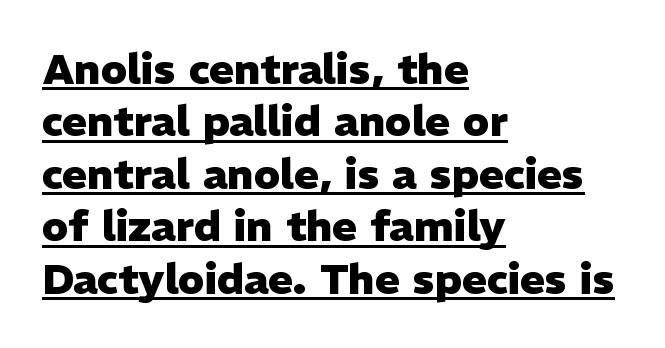
{"serif": "no", "italic": "no", "bold": "yes", "weight": "heavy", "width": "normal", "stroke_contrast": "low", "x_height": "medium", "monospaced": "no", "underline": "yes", "align": "left", "line_spacing": "normal", "line_spacing_ratio": 1.25, "letter_spacing": "normal", "letter_spacing_em": 0.0, "glyph_px": 42}
